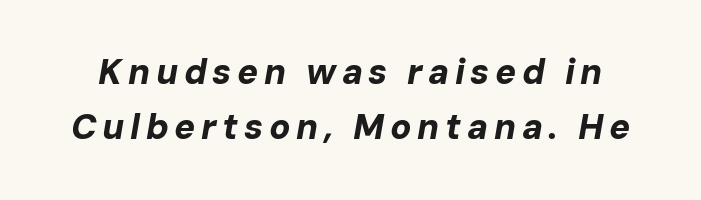
Q: Is the text bold? A: Yes.
Q: Is the text italic (slanted)? A: Yes, it leans right by about 10 degrees.
Q: Is the text underlined? A: No.
Q: Is the spacing between lines tight, normal or loose? A: Normal.
Q: Width (condensed, normal, or wide)? A: Normal.
Q: Stroke contrast? A: Low.
Q: x-height? A: Medium.
Q: Monospaced? A: No.
